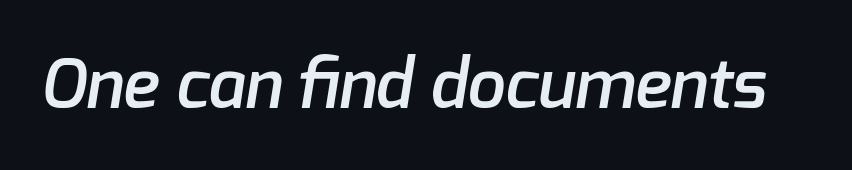
The image shows 68 px semibold sans-serif type; set normal letter spacing, not underlined; low stroke contrast and a medium x-height.
